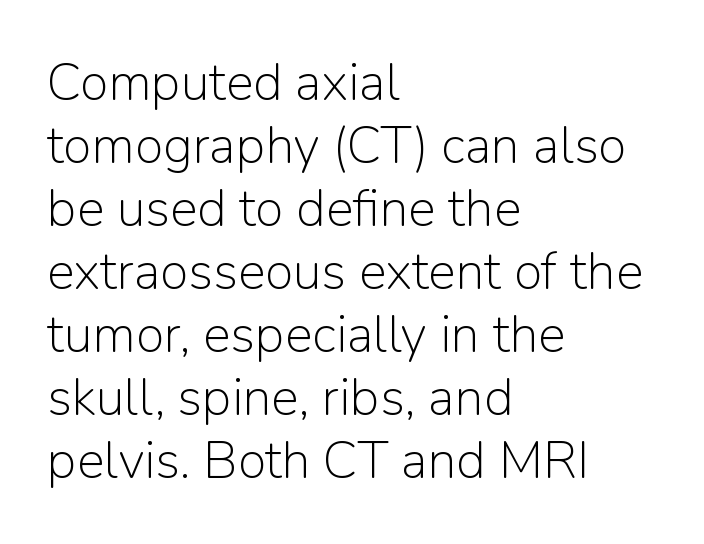
Q: Is the text bold? A: No.
Q: Is the text italic (slanted)? A: No, it is upright.
Q: Is the typeface a serif or a sans-serif typeface? A: Sans-serif.
Q: Is the text underlined? A: No.
Q: How is the paragraph aligned? A: Left-aligned.
Q: Is the spacing between letters normal or unusually wide? A: Normal.
Q: Width (condensed, normal, or wide)? A: Normal.
Q: Stroke contrast? A: Low.
Q: x-height? A: Medium.
Q: Monospaced? A: No.
